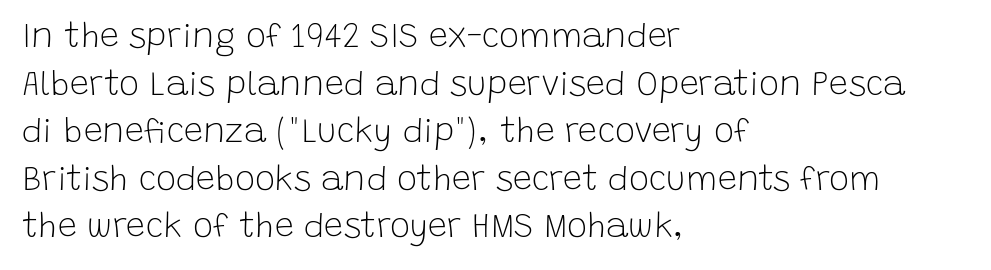
The image shows 34 px light sans-serif type, upright; set left-aligned, normal line spacing (1.4x), normal letter spacing, not underlined; low stroke contrast and a large x-height.
